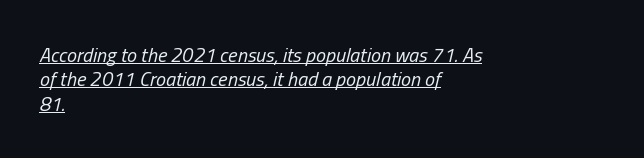
It's the slanting kind of type. Line beginnings align vertically; line endings do not. Nobody touched the tracking dial on this one. Compared with a typical body face, this is equally light or lighter still. Underlined type.
